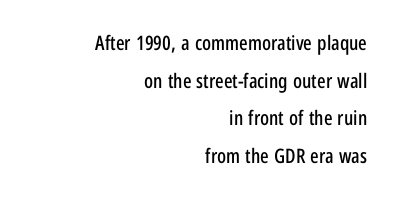
Q: Is the text italic (slanted)? A: No, it is upright.
Q: Is the text underlined? A: No.
Q: How is the paragraph aligned? A: Right-aligned.
Q: Is the spacing between letters normal or unusually wide? A: Normal.
